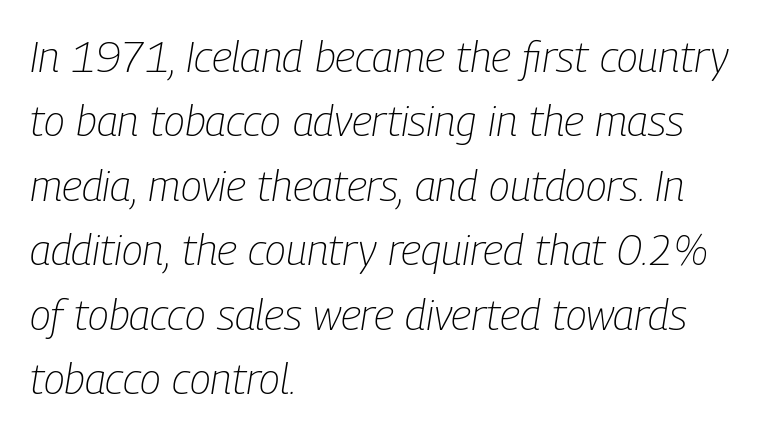
The image shows 43 px light, condensed type, italic (leaning right); set left-aligned, normal line spacing (1.5x), normal letter spacing, not underlined; low stroke contrast and a medium x-height.
